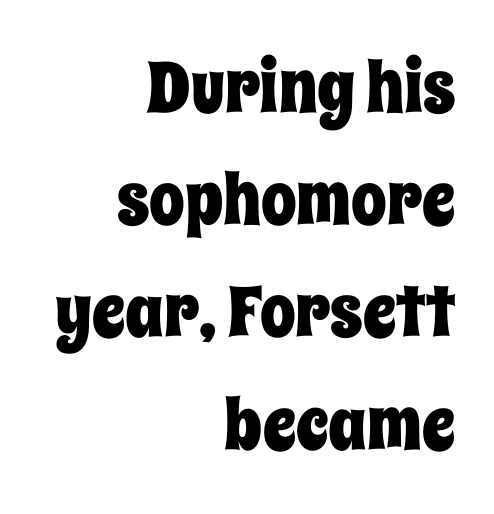
The image shows 71 px condensed type, upright; set right-aligned, normal line spacing (1.58x), normal letter spacing, not underlined; low stroke contrast and a large x-height.
